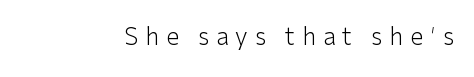
{"italic": "no", "bold": "no", "underline": "no", "letter_spacing": "wide", "letter_spacing_em": 0.29, "glyph_px": 24}
